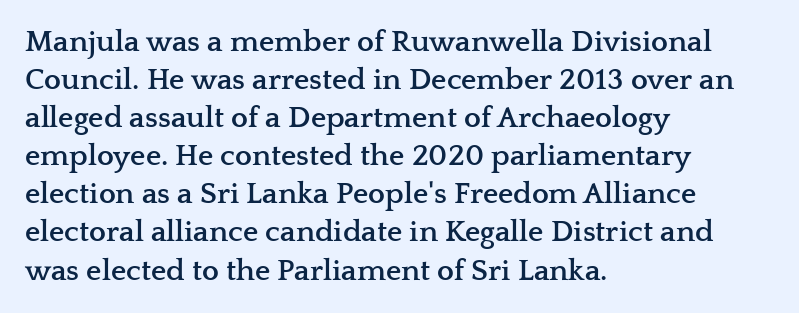
The foot of each line stays bare and open. What's the leading like? Ordinary, nothing unusual. Typeset ragged right — the left edge is the straight one. Do the characters align in a grid? No, the font is proportional. Serifs: yes, visible at the terminals of the letterforms. Upright lettering throughout.
